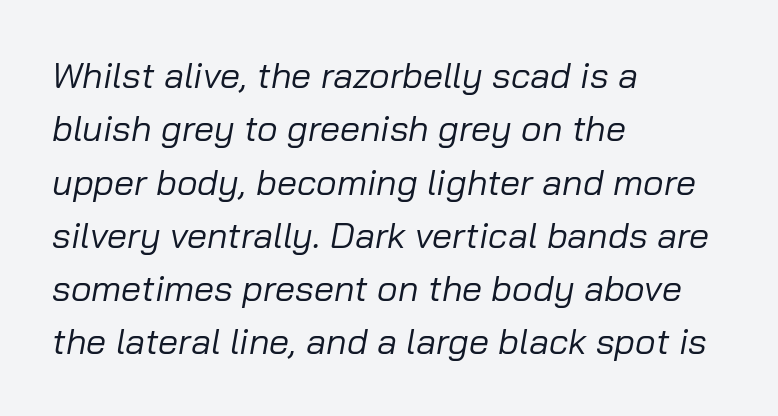
The passage is arranged the way most books set body copy — flush left. The typography opts for an oblique posture over an upright one. Heaviness? Minimal to ordinary, like unemphasized prose. The rows are spaced the way most documents space them.
